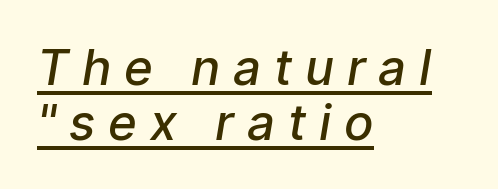
The image shows 49 px semibold sans-serif type; set left-aligned, tight line spacing (1.12x), unusually wide letter spacing (+0.26 em), underlined; low stroke contrast and a medium x-height.
